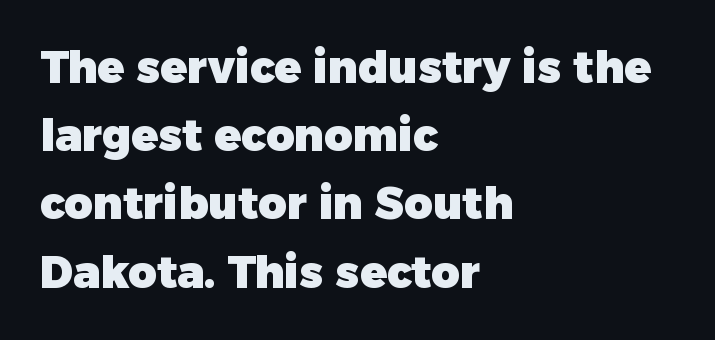
{"serif": "no", "italic": "no", "bold": "yes", "weight": "heavy", "width": "normal", "stroke_contrast": "low", "x_height": "medium", "monospaced": "no", "underline": "no", "align": "left", "line_spacing": "normal", "line_spacing_ratio": 1.55, "letter_spacing": "normal", "letter_spacing_em": 0.0, "glyph_px": 44}
